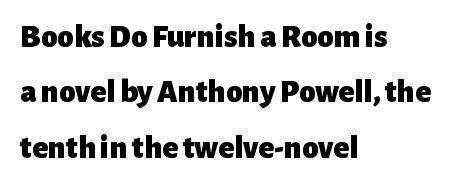
{"serif": "no", "italic": "no", "bold": "yes", "weight": "heavy", "width": "normal", "stroke_contrast": "low", "x_height": "medium", "monospaced": "no", "underline": "no", "align": "left", "line_spacing": "normal", "line_spacing_ratio": 1.68, "letter_spacing": "normal", "letter_spacing_em": 0.0, "glyph_px": 33}
